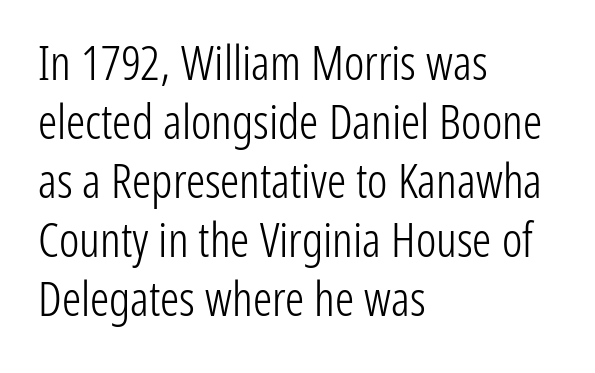
{"serif": "no", "italic": "no", "bold": "no", "weight": "light", "width": "condensed", "stroke_contrast": "low", "x_height": "medium", "monospaced": "no", "underline": "no", "align": "left", "line_spacing_ratio": 1.23, "letter_spacing": "normal", "letter_spacing_em": 0.0, "glyph_px": 48}
